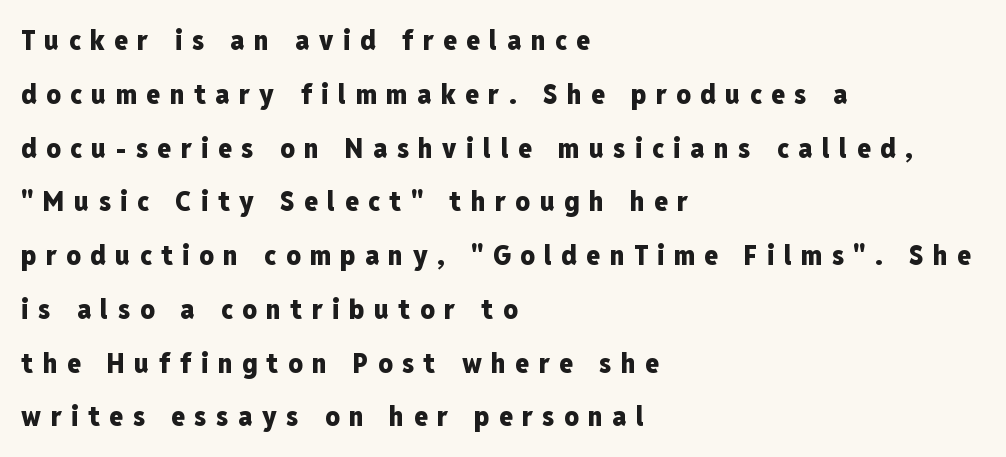
{"serif": "no", "italic": "no", "bold": "yes", "weight": "heavy", "width": "condensed", "stroke_contrast": "low", "x_height": "medium", "monospaced": "no", "underline": "no", "align": "left", "line_spacing": "loose", "line_spacing_ratio": 1.92, "letter_spacing": "wide", "letter_spacing_em": 0.34, "glyph_px": 28}
